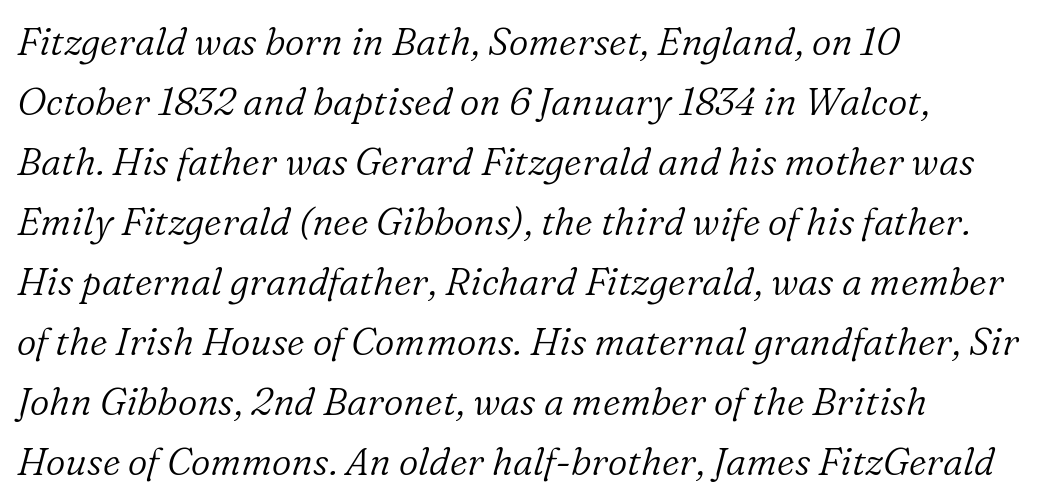
The image shows 38 px light serif type, italic (leaning right); set left-aligned, normal line spacing (1.58x), normal letter spacing, not underlined; low stroke contrast and a medium x-height.
